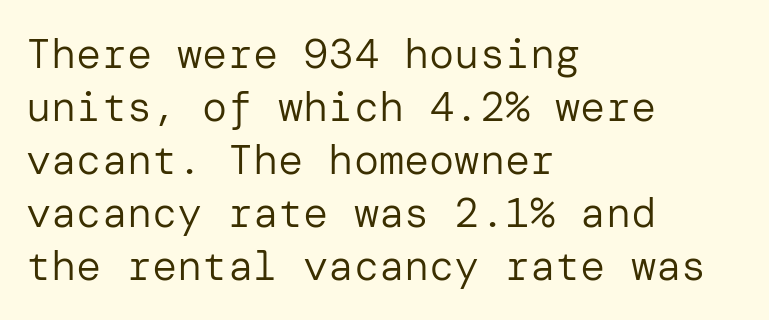
Students, note that the glyphs here touch the page at normal intervals. In terms of leading, this rendering sits right in the middle. A bare baseline throughout the passage. Weight: in the light-to-regular range. Posture: vertical.
